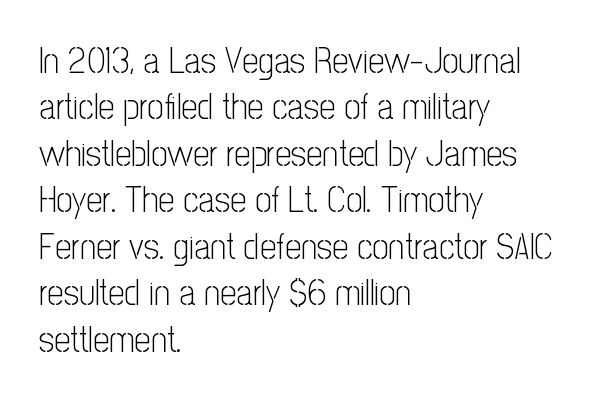
Q: Is the text bold? A: No.
Q: Is the text italic (slanted)? A: No, it is upright.
Q: Is the typeface a serif or a sans-serif typeface? A: Sans-serif.
Q: Is the text underlined? A: No.
Q: How is the paragraph aligned? A: Left-aligned.
Q: Is the spacing between letters normal or unusually wide? A: Normal.
Q: Is the spacing between lines tight, normal or loose? A: Normal.
Q: Width (condensed, normal, or wide)? A: Condensed.
Q: Stroke contrast? A: Low.
Q: x-height? A: Medium.
Q: Monospaced? A: No.
